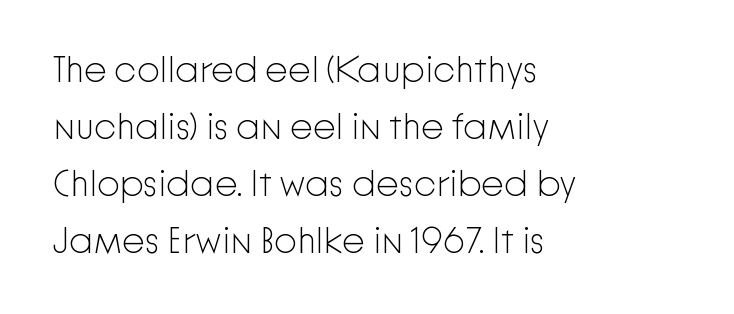
Q: Is the text bold? A: No.
Q: Is the text italic (slanted)? A: No, it is upright.
Q: Is the typeface a serif or a sans-serif typeface? A: Sans-serif.
Q: Is the text underlined? A: No.
Q: How is the paragraph aligned? A: Left-aligned.
Q: Is the spacing between letters normal or unusually wide? A: Normal.
Q: Is the spacing between lines tight, normal or loose? A: Normal.
Q: Width (condensed, normal, or wide)? A: Normal.
Q: Stroke contrast? A: Low.
Q: x-height? A: Medium.
Q: Monospaced? A: No.
